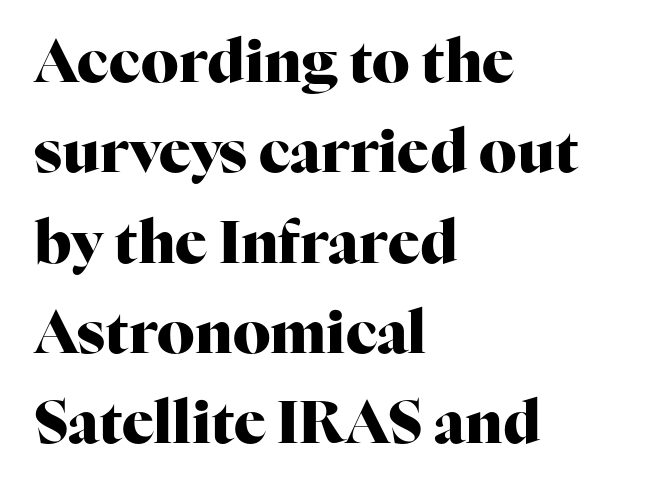
Q: Is the text bold? A: Yes.
Q: Is the text italic (slanted)? A: No, it is upright.
Q: Is the typeface a serif or a sans-serif typeface? A: Serif.
Q: Is the text underlined? A: No.
Q: How is the paragraph aligned? A: Left-aligned.
Q: Is the spacing between letters normal or unusually wide? A: Normal.
Q: Is the spacing between lines tight, normal or loose? A: Normal.
Q: Width (condensed, normal, or wide)? A: Normal.
Q: Stroke contrast? A: High.
Q: x-height? A: Medium.
Q: Monospaced? A: No.
